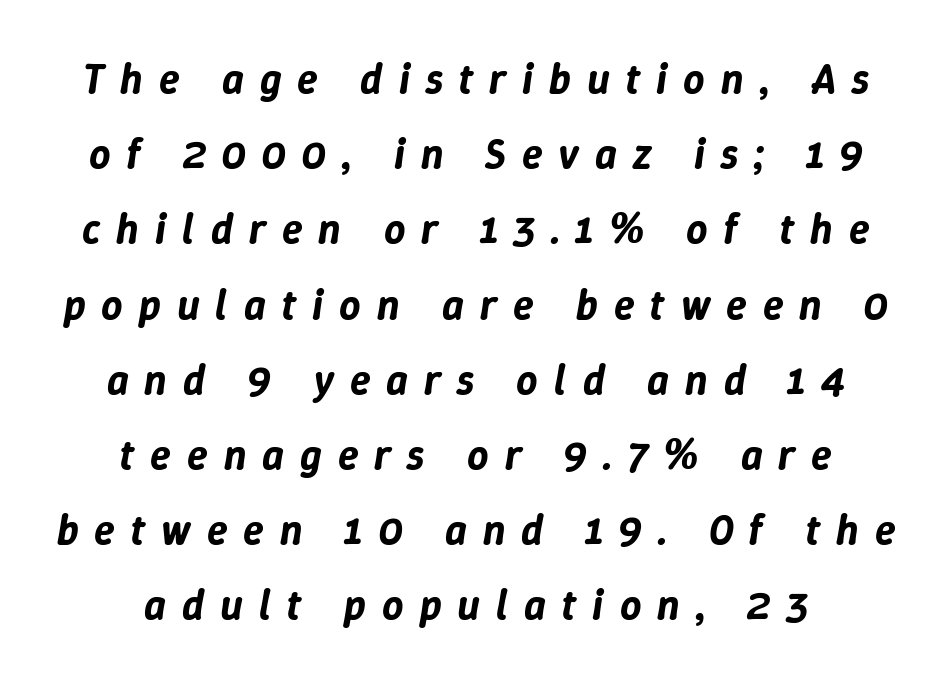
Q: Is the text italic (slanted)? A: Yes, it leans right by about 9 degrees.
Q: Is the text underlined? A: No.
Q: How is the paragraph aligned? A: Centered.
Q: Is the spacing between letters normal or unusually wide? A: Unusually wide.
Q: Width (condensed, normal, or wide)? A: Normal.
Q: Stroke contrast? A: Low.
Q: x-height? A: Medium.
Q: Monospaced? A: No.
